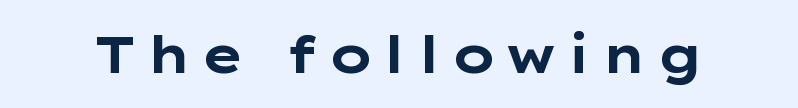
The image shows 51 px bold, wide sans-serif type, upright; set not underlined; low stroke contrast and a medium x-height.
